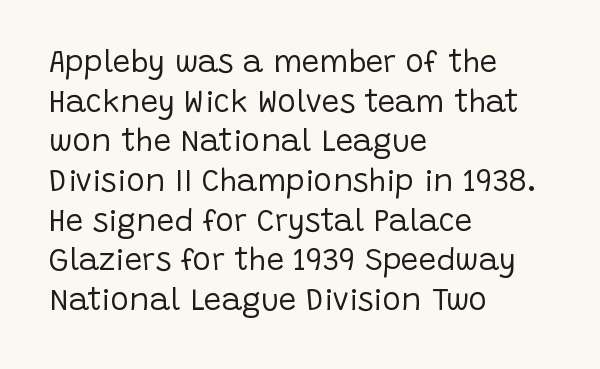
{"serif": "no", "italic": "no", "bold": "no", "weight": "regular", "width": "normal", "stroke_contrast": "low", "x_height": "large", "monospaced": "no", "underline": "no", "align": "left", "line_spacing": "normal", "line_spacing_ratio": 1.28, "letter_spacing": "normal", "letter_spacing_em": 0.0, "glyph_px": 31}
